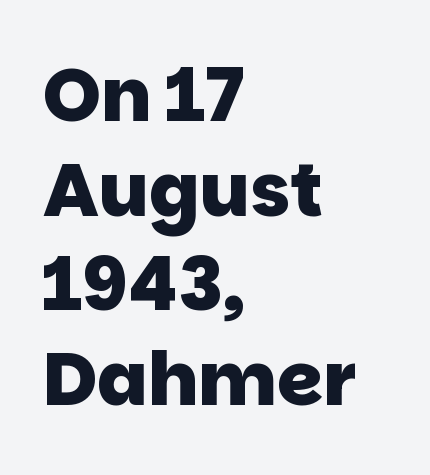
The image shows 74 px heavy sans-serif type; set left-aligned, normal line spacing (1.28x), normal letter spacing, not underlined; low stroke contrast and a large x-height.
